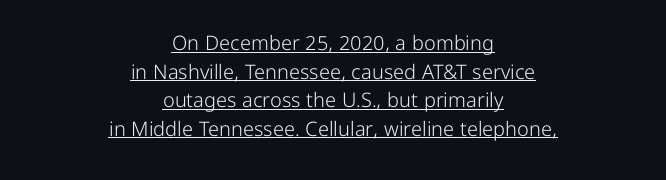
The gaps between neighbouring characters are ordinary and unremarkable. Each new line begins a customary step beneath the previous one. This is roman type, the default non-slanted kind. Beneath each row of characters lies a ruled line.
